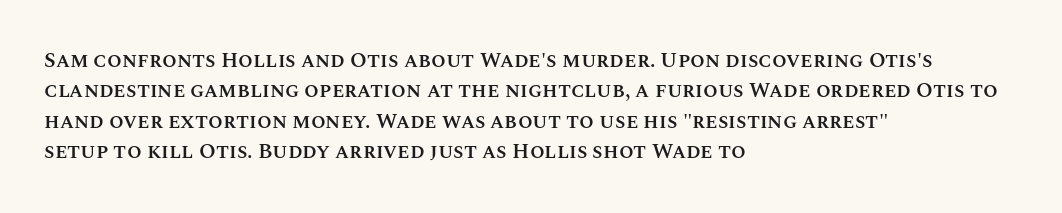
{"italic": "no", "bold": "semi", "underline": "no", "align": "left", "line_spacing": "normal", "line_spacing_ratio": 1.45, "letter_spacing": "normal", "letter_spacing_em": 0.0, "glyph_px": 21}
